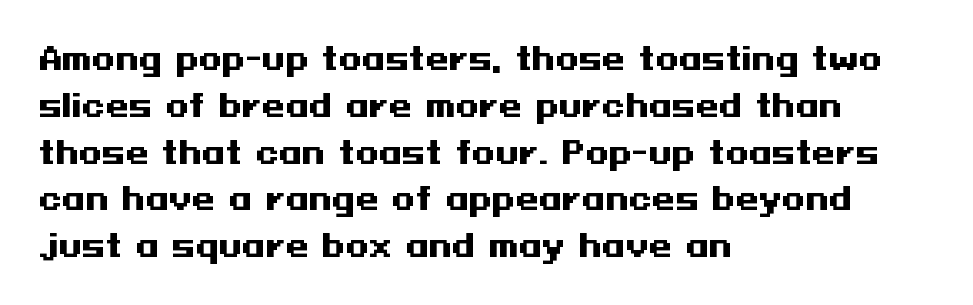
The image shows 30 px heavy, wide sans-serif type, upright; set left-aligned, normal line spacing (1.56x), normal letter spacing, not underlined; medium stroke contrast and a medium x-height.
